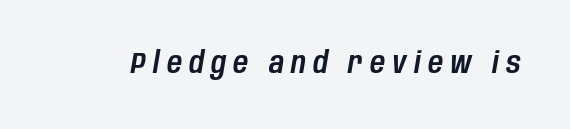
{"italic": "yes", "lean": "right", "slant_degrees": 10, "width": "condensed", "stroke_contrast": "low", "x_height": "large", "monospaced": "no", "underline": "no", "letter_spacing": "wide", "letter_spacing_em": 0.25, "glyph_px": 29}
